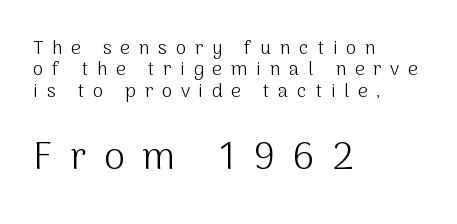
Q: Is the text bold? A: No.
Q: Is the text italic (slanted)? A: No, it is upright.
Q: Is the typeface a serif or a sans-serif typeface? A: Sans-serif.
Q: Is the text underlined? A: No.
Q: How is the paragraph aligned? A: Left-aligned.
Q: Is the spacing between letters normal or unusually wide? A: Unusually wide.
Q: Is the spacing between lines tight, normal or loose? A: Tight.
Q: Which block of text is set in a larger size, the first (top) or the second (bottom)? A: The second (bottom) one.
Q: Width (condensed, normal, or wide)? A: Normal.
Q: Stroke contrast? A: Medium.
Q: x-height? A: Medium.
Q: Monospaced? A: No.
